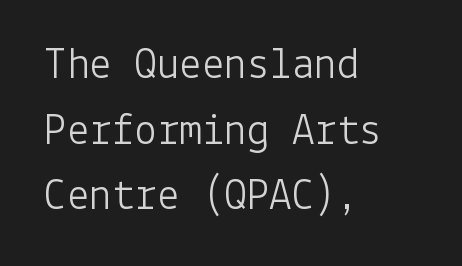
{"serif": "no", "italic": "no", "bold": "no", "weight": "light", "width": "normal", "stroke_contrast": "low", "x_height": "medium", "underline": "no", "align": "left", "line_spacing": "normal", "line_spacing_ratio": 1.46, "letter_spacing": "normal", "letter_spacing_em": 0.0, "glyph_px": 45}
